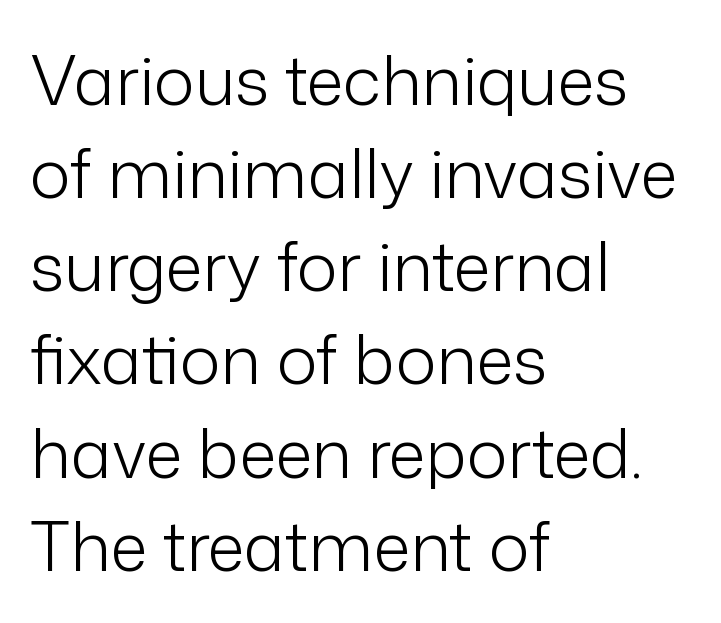
Q: Is the text bold? A: No.
Q: Is the text italic (slanted)? A: No, it is upright.
Q: Is the typeface a serif or a sans-serif typeface? A: Sans-serif.
Q: Is the text underlined? A: No.
Q: How is the paragraph aligned? A: Left-aligned.
Q: Is the spacing between letters normal or unusually wide? A: Normal.
Q: Is the spacing between lines tight, normal or loose? A: Normal.
Q: Width (condensed, normal, or wide)? A: Normal.
Q: Stroke contrast? A: Low.
Q: x-height? A: Medium.
Q: Monospaced? A: No.
